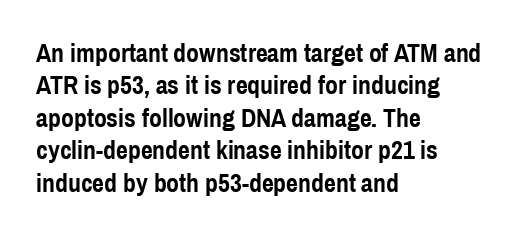
{"italic": "no", "bold": "yes", "underline": "no", "align": "left", "line_spacing": "normal", "line_spacing_ratio": 1.25, "letter_spacing": "normal", "letter_spacing_em": 0.0, "glyph_px": 26}
